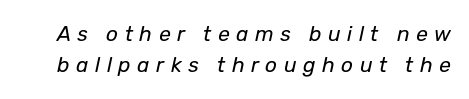
{"italic": "yes", "lean": "right", "slant_degrees": 12, "bold": "no", "underline": "no", "line_spacing": "normal", "line_spacing_ratio": 1.48, "letter_spacing": "wide", "letter_spacing_em": 0.31, "glyph_px": 21}
